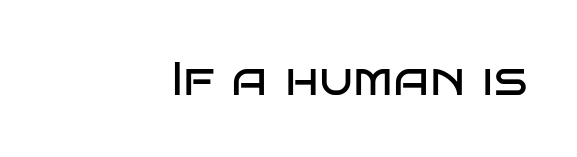
{"serif": "no", "italic": "no", "bold": "no", "weight": "regular", "width": "wide", "stroke_contrast": "low", "x_height": "large", "monospaced": "no", "underline": "no", "align": "right", "letter_spacing": "normal", "letter_spacing_em": 0.0, "glyph_px": 47}
